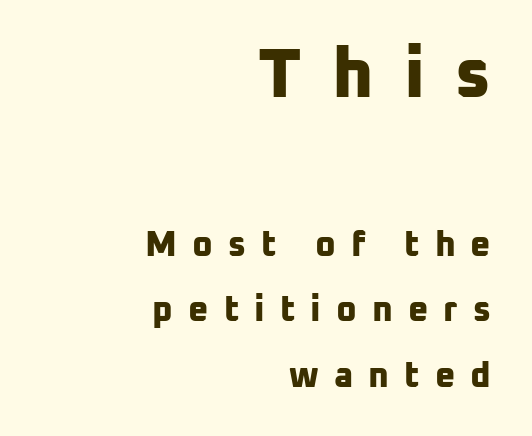
Inter-character spacing is expanded well beyond the font's built-in metrics. The paragraph has a hard right edge and a soft left edge. Typesetter's note: full bold, strokes at maximum text heaviness. Spacing verdict: proportional, widths tailored to each character. The block sitting higher on the canvas is the one with enlarged characters. The strip under each line holds only bare page.
